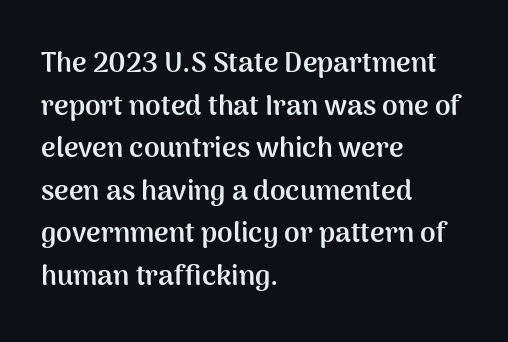
The image shows 28 px semibold sans-serif type, upright; set left-aligned, normal line spacing (1.52x), normal letter spacing, not underlined; medium stroke contrast and a medium x-height.
